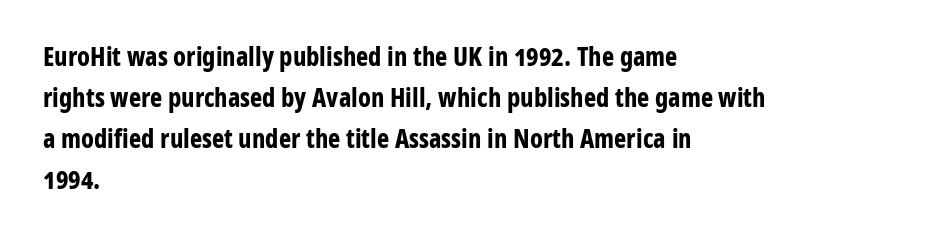
The image shows 26 px bold type, upright; set left-aligned, normal line spacing (1.58x), normal letter spacing, not underlined.
